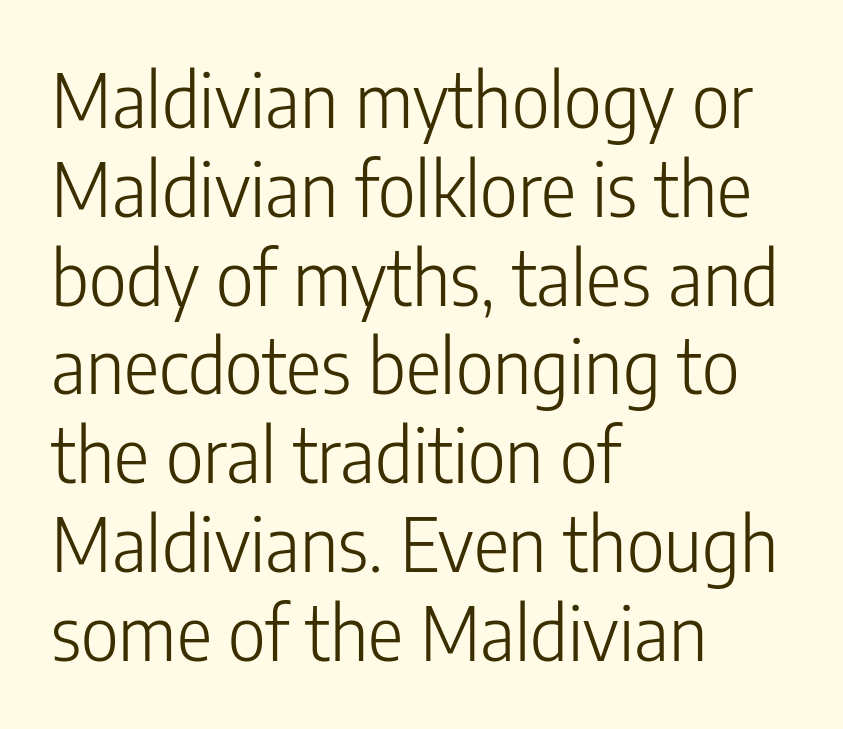
Q: Is the text bold? A: No.
Q: Is the text italic (slanted)? A: No, it is upright.
Q: Is the typeface a serif or a sans-serif typeface? A: Sans-serif.
Q: Is the text underlined? A: No.
Q: How is the paragraph aligned? A: Left-aligned.
Q: Is the spacing between letters normal or unusually wide? A: Normal.
Q: Width (condensed, normal, or wide)? A: Condensed.
Q: Stroke contrast? A: Low.
Q: x-height? A: Medium.
Q: Monospaced? A: No.
